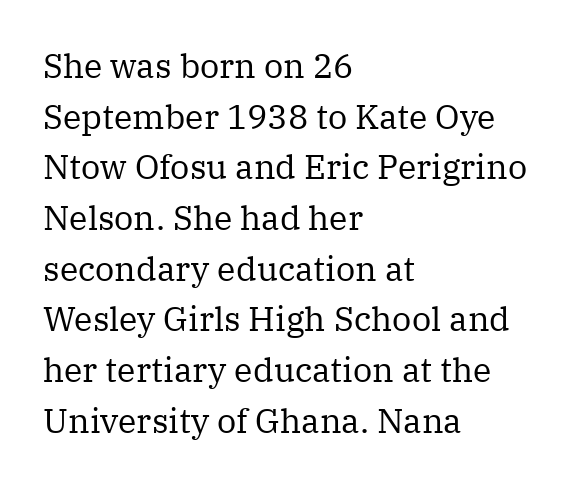
{"serif": "yes", "italic": "no", "bold": "no", "weight": "regular", "width": "normal", "stroke_contrast": "medium", "x_height": "medium", "monospaced": "no", "underline": "no", "align": "left", "line_spacing": "normal", "line_spacing_ratio": 1.49, "letter_spacing": "normal", "letter_spacing_em": 0.0, "glyph_px": 34}
